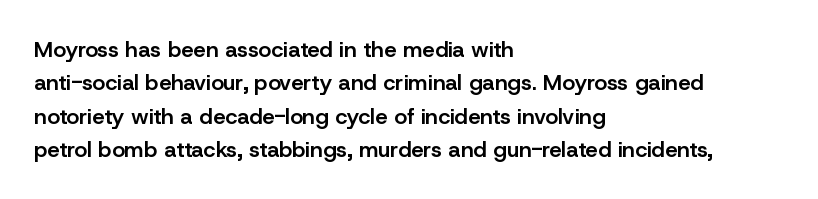
Q: Is the text bold? A: Semi-bold.
Q: Is the text italic (slanted)? A: No, it is upright.
Q: Is the text underlined? A: No.
Q: How is the paragraph aligned? A: Left-aligned.
Q: Is the spacing between letters normal or unusually wide? A: Normal.
Q: Is the spacing between lines tight, normal or loose? A: Normal.
